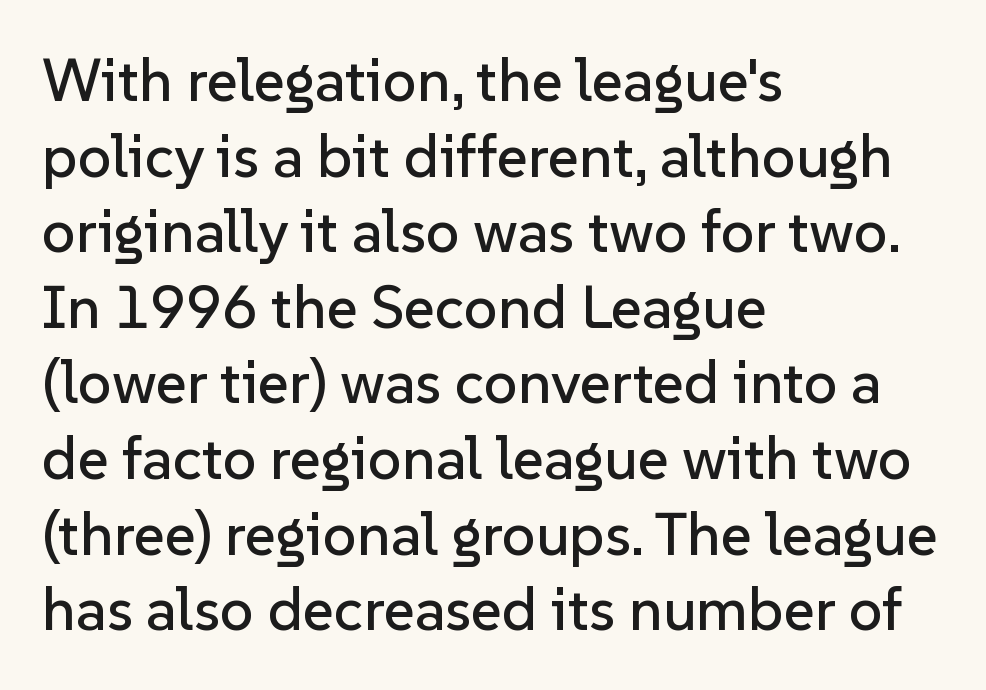
Q: Is the text italic (slanted)? A: No, it is upright.
Q: Is the typeface a serif or a sans-serif typeface? A: Sans-serif.
Q: Is the text underlined? A: No.
Q: How is the paragraph aligned? A: Left-aligned.
Q: Is the spacing between letters normal or unusually wide? A: Normal.
Q: Is the spacing between lines tight, normal or loose? A: Normal.
Q: Width (condensed, normal, or wide)? A: Normal.
Q: Stroke contrast? A: Low.
Q: x-height? A: Medium.
Q: Monospaced? A: No.
